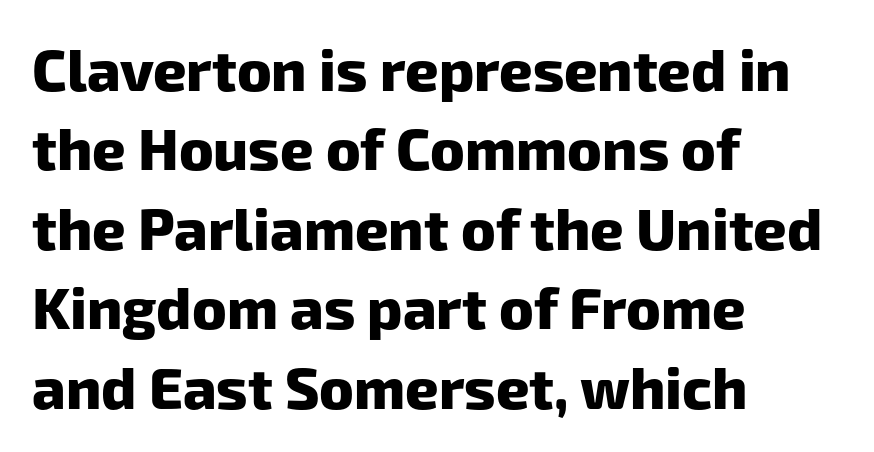
Honestly, the letter spacing is just normal — you wouldn't notice it. The compositor pushed each line to the left boundary. The characters look thick and weighty, a clear bold. The rendering uses natural spacing where letterforms have individual widths.
